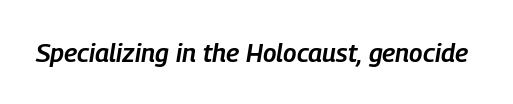
Q: Is the text bold? A: Semi-bold.
Q: Is the text italic (slanted)? A: Yes, it leans right by about 9 degrees.
Q: Is the text underlined? A: No.
Q: Is the spacing between letters normal or unusually wide? A: Normal.
